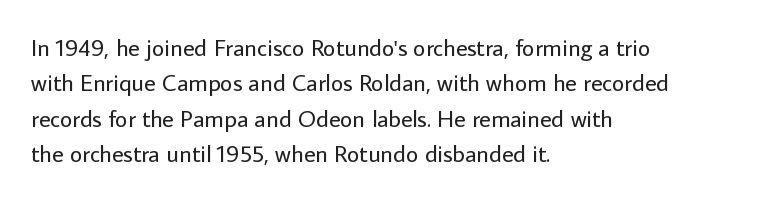
The image shows 24 px text type, upright; set left-aligned, normal line spacing (1.47x), normal letter spacing, not underlined.
